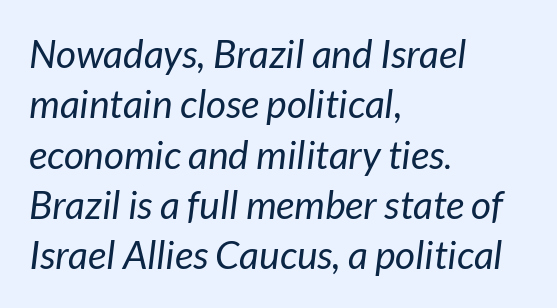
Q: Is the text bold? A: No.
Q: Is the text italic (slanted)? A: Yes, it leans right by about 7 degrees.
Q: Is the text underlined? A: No.
Q: How is the paragraph aligned? A: Left-aligned.
Q: Is the spacing between letters normal or unusually wide? A: Normal.
Q: Is the spacing between lines tight, normal or loose? A: Normal.
Q: Width (condensed, normal, or wide)? A: Normal.
Q: Stroke contrast? A: Low.
Q: x-height? A: Medium.
Q: Monospaced? A: No.
